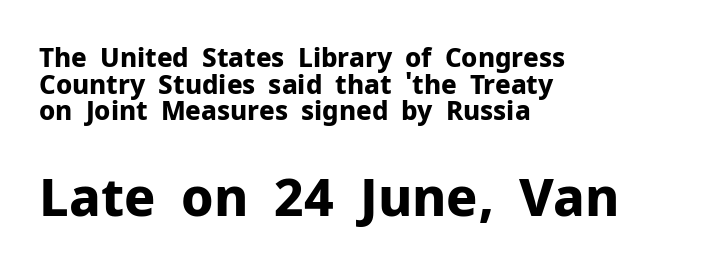
Q: Is the text bold? A: Yes.
Q: Is the text italic (slanted)? A: No, it is upright.
Q: Is the typeface a serif or a sans-serif typeface? A: Sans-serif.
Q: Is the text underlined? A: No.
Q: How is the paragraph aligned? A: Left-aligned.
Q: Is the spacing between letters normal or unusually wide? A: Normal.
Q: Is the spacing between lines tight, normal or loose? A: Tight.
Q: Which block of text is set in a larger size, the first (top) or the second (bottom)? A: The second (bottom) one.
Q: Width (condensed, normal, or wide)? A: Normal.
Q: Stroke contrast? A: Low.
Q: x-height? A: Medium.
Q: Monospaced? A: No.
